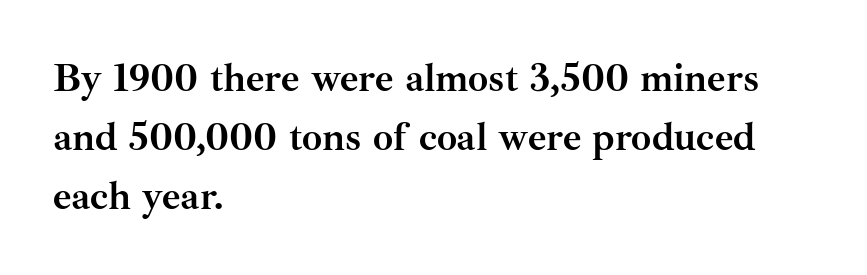
Q: Is the text bold? A: Yes.
Q: Is the text italic (slanted)? A: No, it is upright.
Q: Is the typeface a serif or a sans-serif typeface? A: Serif.
Q: Is the text underlined? A: No.
Q: How is the paragraph aligned? A: Left-aligned.
Q: Is the spacing between letters normal or unusually wide? A: Normal.
Q: Is the spacing between lines tight, normal or loose? A: Normal.
Q: Width (condensed, normal, or wide)? A: Normal.
Q: Stroke contrast? A: Medium.
Q: x-height? A: Small.
Q: Monospaced? A: No.
